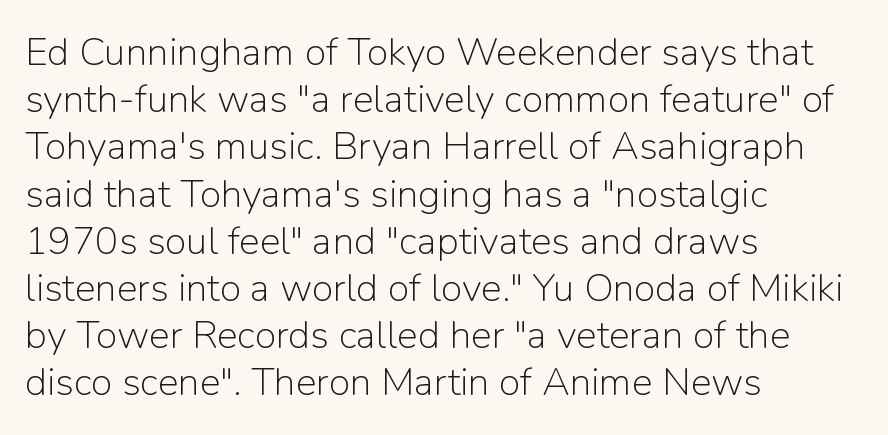
Quick note: not italic, upright. The text block is weighted toward the left margin, trailing off unevenly rightward. Compared with a typical body face, this is equally light or lighter still. There is no visible air inserted between adjacent glyphs. Letterform terminals end flat and unadorned throughout the passage. Underlining? Definitely not there.
